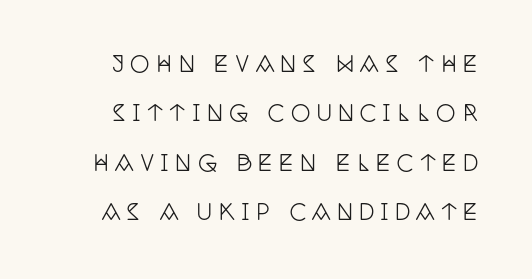
Inter-character spacing is expanded well beyond the font's built-in metrics. In terms of leading, this rendering errs on the spacious side. The space directly below the letters is spotless. The axis of the letterforms is exactly vertical.
